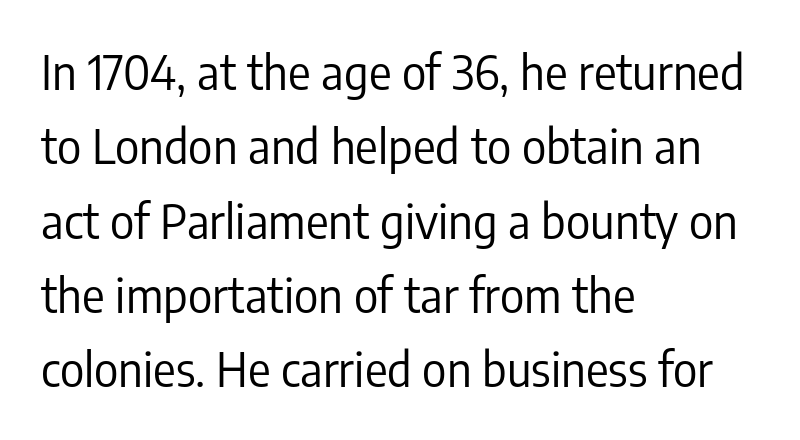
Leading: standard. Think standard paragraph weight, or any step lighter than that. Tracking value appears to be zero — textbook default spacing. This rendering employs a face without finishing strokes, i.e., a sans-serif. The lettering stays uniformly vertical, giving the passage a roman look. The string is rendered with underlining switched off.
